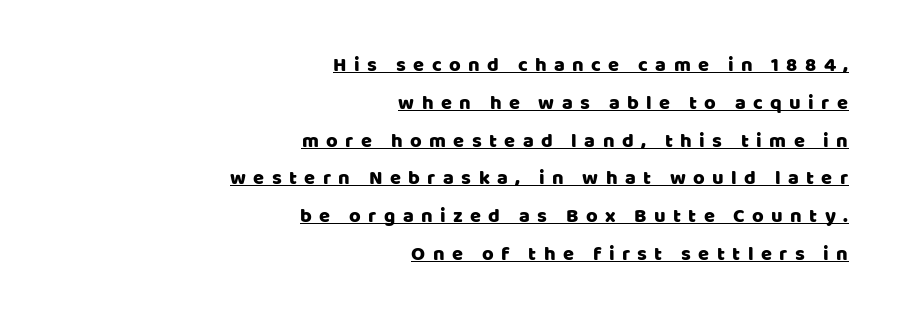
Q: Is the text italic (slanted)? A: No, it is upright.
Q: Is the text underlined? A: Yes.
Q: How is the paragraph aligned? A: Right-aligned.
Q: Is the spacing between letters normal or unusually wide? A: Unusually wide.
